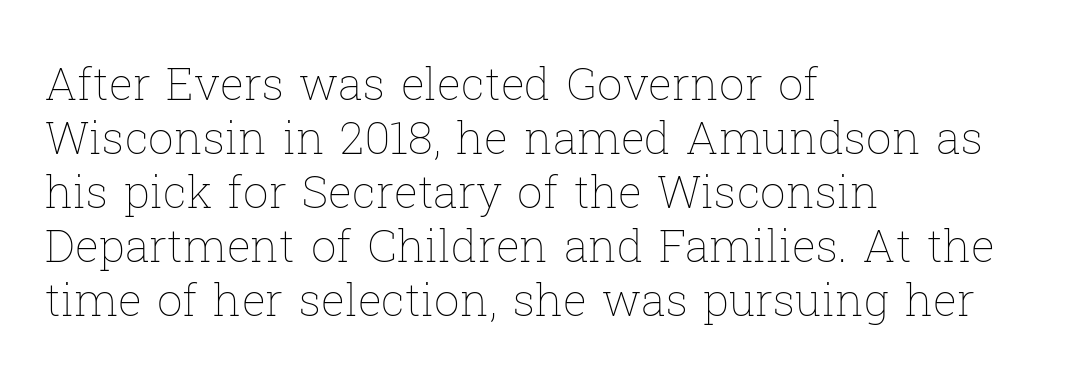
The image shows 45 px thin type, upright; set left-aligned, line spacing 1.2x, normal letter spacing, not underlined; low stroke contrast and a medium x-height.
